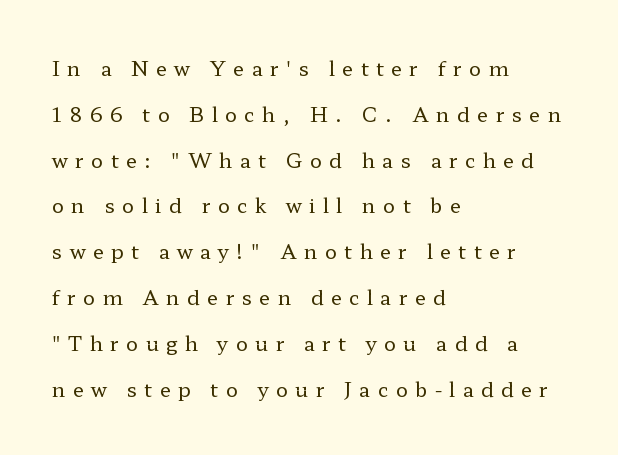
This rendering widens character spacing well past its baseline value. The foot of each line stays bare and open. The axis of the letterforms is exactly vertical. Does the copy run flush right? No — it runs flush left. Is this a heavy cut? Hardly; it is regular or lighter.
